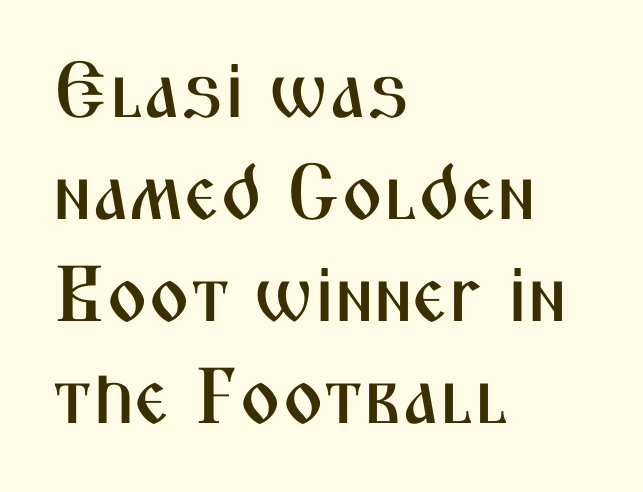
{"serif": "no", "italic": "no", "width": "condensed", "stroke_contrast": "medium", "x_height": "medium", "monospaced": "no", "underline": "no", "align": "left", "line_spacing": "normal", "line_spacing_ratio": 1.29, "letter_spacing": "normal", "letter_spacing_em": 0.0, "glyph_px": 79}
